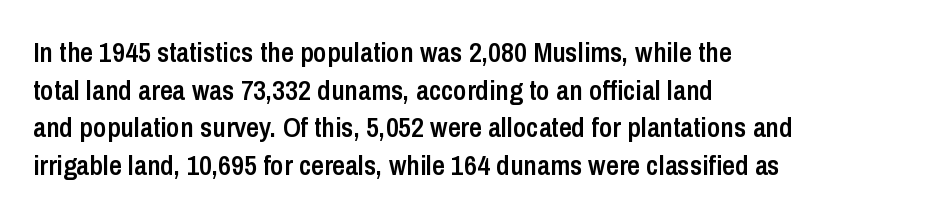
Each letter keeps its own natural width here, so spacing adapts to shape. Look at the tracking — it's just the regular setting, nothing added. A sans-serif font was chosen for this passage. This rendering uses left alignment, leaving the right contour irregular. This sample uses an upright cut, with every glyph sitting square on the baseline.
